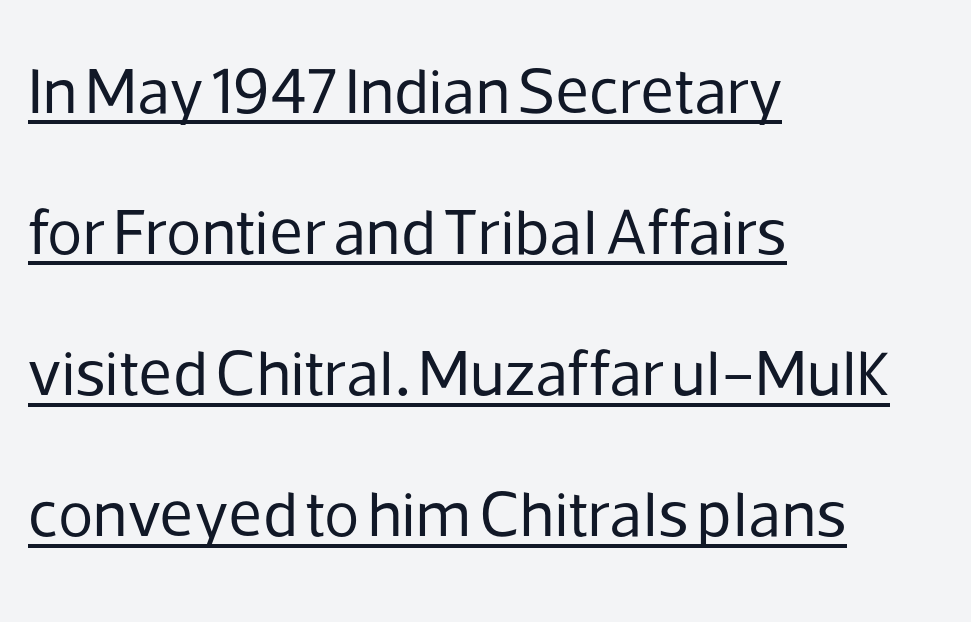
The image shows 65 px regular-weight sans-serif type, upright; set left-aligned, loose line spacing (2.17x), normal letter spacing, underlined; low stroke contrast and a medium x-height.
